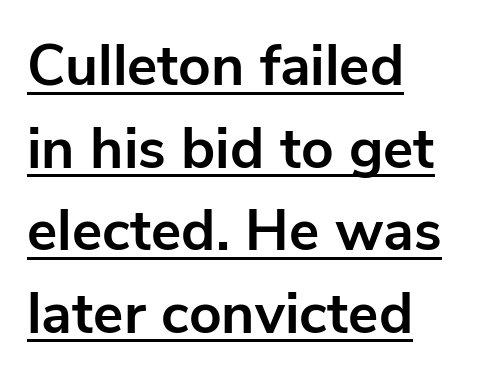
Q: Is the text bold? A: Yes.
Q: Is the text italic (slanted)? A: No, it is upright.
Q: Is the typeface a serif or a sans-serif typeface? A: Sans-serif.
Q: Is the text underlined? A: Yes.
Q: How is the paragraph aligned? A: Left-aligned.
Q: Is the spacing between letters normal or unusually wide? A: Normal.
Q: Is the spacing between lines tight, normal or loose? A: Normal.
Q: Width (condensed, normal, or wide)? A: Normal.
Q: Stroke contrast? A: Low.
Q: x-height? A: Medium.
Q: Monospaced? A: No.
